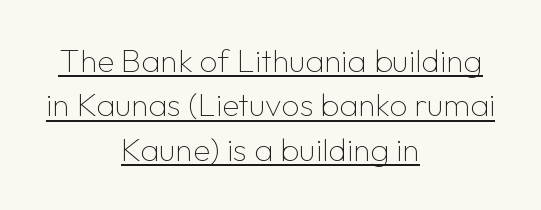
Q: Is the text bold? A: No.
Q: Is the text italic (slanted)? A: No, it is upright.
Q: Is the typeface a serif or a sans-serif typeface? A: Sans-serif.
Q: Is the text underlined? A: Yes.
Q: How is the paragraph aligned? A: Centered.
Q: Is the spacing between letters normal or unusually wide? A: Normal.
Q: Is the spacing between lines tight, normal or loose? A: Normal.
Q: Width (condensed, normal, or wide)? A: Normal.
Q: Stroke contrast? A: Low.
Q: x-height? A: Medium.
Q: Monospaced? A: No.
